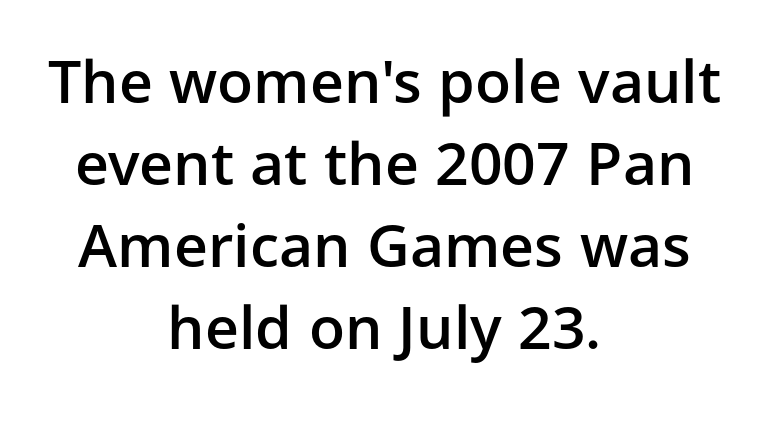
Q: Is the text bold? A: Semi-bold.
Q: Is the text italic (slanted)? A: No, it is upright.
Q: Is the typeface a serif or a sans-serif typeface? A: Sans-serif.
Q: Is the text underlined? A: No.
Q: How is the paragraph aligned? A: Centered.
Q: Is the spacing between letters normal or unusually wide? A: Normal.
Q: Is the spacing between lines tight, normal or loose? A: Normal.
Q: Width (condensed, normal, or wide)? A: Normal.
Q: Stroke contrast? A: Low.
Q: x-height? A: Medium.
Q: Monospaced? A: No.
